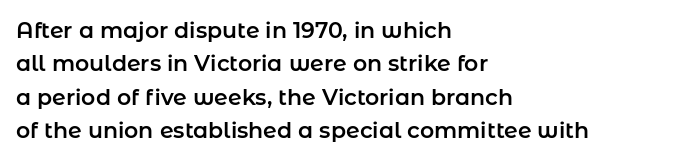
{"italic": "no", "underline": "no", "align": "left", "line_spacing": "normal", "line_spacing_ratio": 1.52, "letter_spacing": "normal", "letter_spacing_em": 0.0, "glyph_px": 22}
